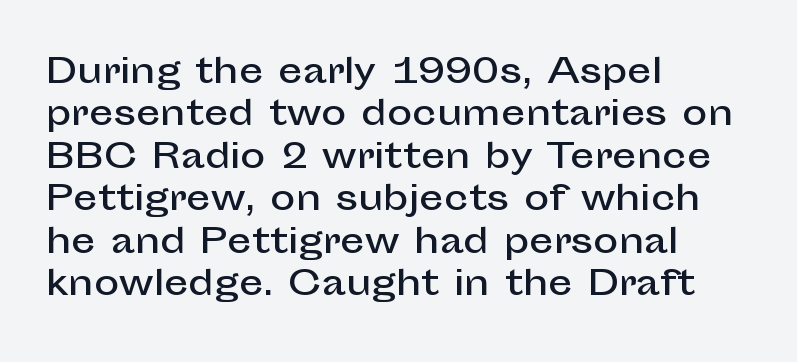
Reading down the block, your eye returns to a fixed left position each line. Looks like regular typesetting: each glyph gets only the width it needs. Standard letterfit; no display-style spreading of the glyphs. Type style note: lacks serifs. Rule under the text: the space is simply empty. Vertical spacing — default.
